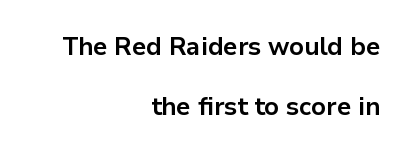
{"italic": "no", "bold": "yes", "underline": "no", "align": "right", "line_spacing": "loose", "line_spacing_ratio": 2.32, "letter_spacing": "normal", "letter_spacing_em": 0.0, "glyph_px": 26}
